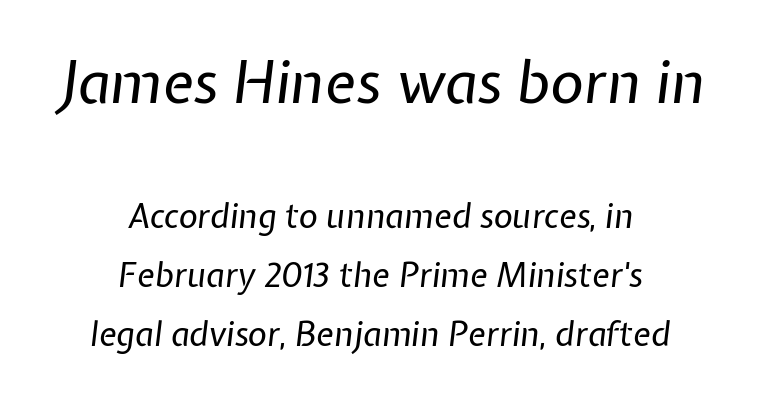
The image shows 58 px regular-weight type, italic (leaning right); set centered, line spacing 1.79x, normal letter spacing, not underlined; the first (top) block is 1.76x larger; low stroke contrast and a medium x-height.
